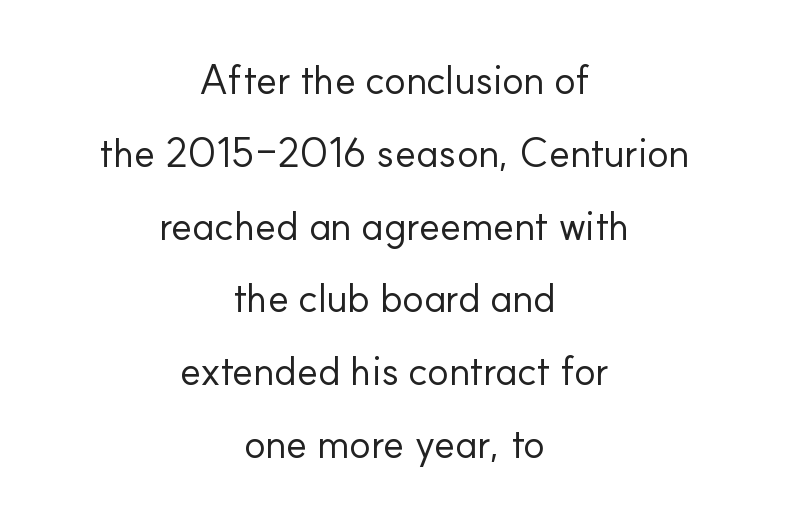
The image shows 40 px regular-weight sans-serif type, upright; set centered, line spacing 1.82x, normal letter spacing, not underlined; low stroke contrast and a small x-height.
